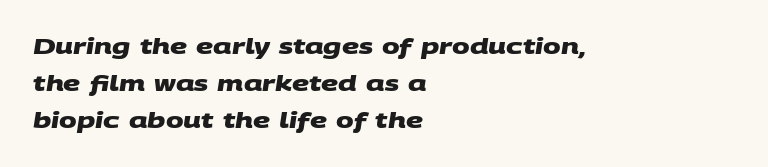
Beneath every word, the page is bare. How are the letters spaced? Ordinarily, with no added tracking. These lines stack with their left ends in a neat column. I'd describe the lettering as bold — thick and assertive.
